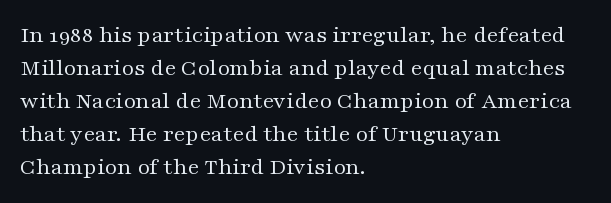
The image shows 24 px text type, upright; set left-aligned, normal line spacing (1.38x), normal letter spacing, not underlined.
